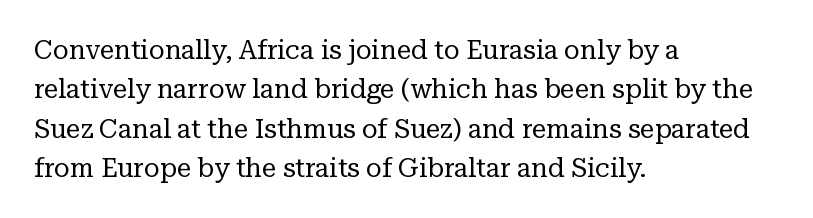
The image shows 26 px text type, upright; set left-aligned, normal line spacing (1.51x), normal letter spacing, not underlined.
